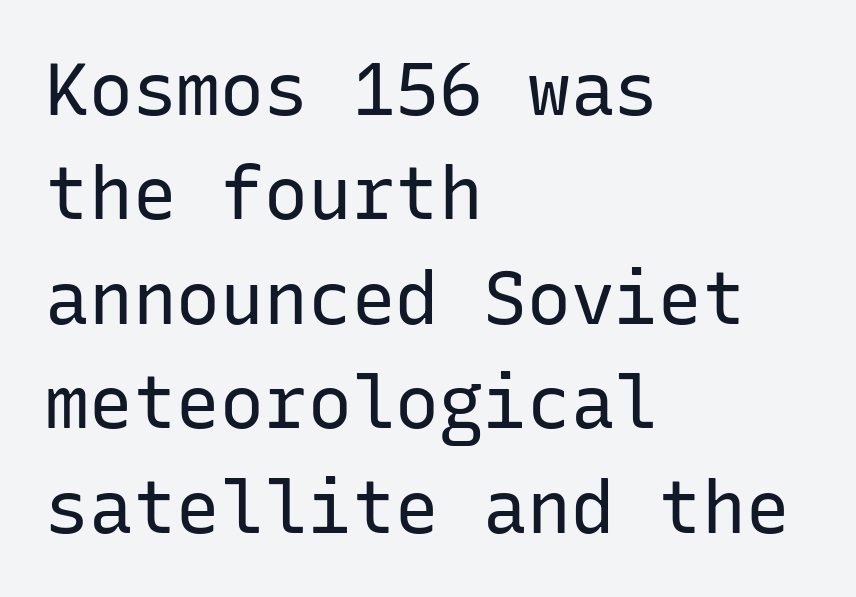
Q: Is the text bold? A: No.
Q: Is the text italic (slanted)? A: No, it is upright.
Q: Is the typeface a serif or a sans-serif typeface? A: Sans-serif.
Q: Is the text underlined? A: No.
Q: How is the paragraph aligned? A: Left-aligned.
Q: Is the spacing between letters normal or unusually wide? A: Normal.
Q: Is the spacing between lines tight, normal or loose? A: Normal.
Q: Width (condensed, normal, or wide)? A: Normal.
Q: Stroke contrast? A: Low.
Q: x-height? A: Medium.
Q: Monospaced? A: Yes.
